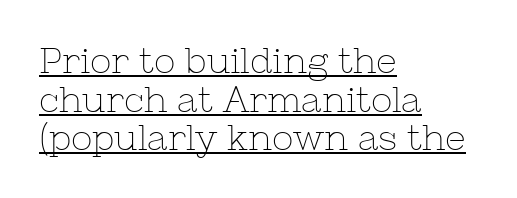
{"serif": "yes", "italic": "no", "bold": "no", "weight": "thin", "width": "normal", "stroke_contrast": "low", "x_height": "medium", "monospaced": "no", "underline": "yes", "align": "left", "line_spacing": "tight", "line_spacing_ratio": 1.07, "letter_spacing": "normal", "letter_spacing_em": 0.0, "glyph_px": 36}
